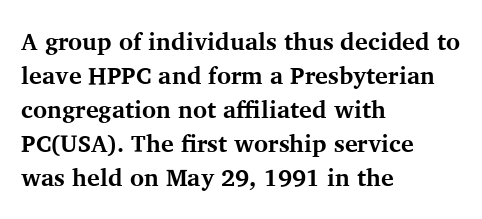
Q: Is the text bold? A: Yes.
Q: Is the text italic (slanted)? A: No, it is upright.
Q: Is the text underlined? A: No.
Q: How is the paragraph aligned? A: Left-aligned.
Q: Is the spacing between letters normal or unusually wide? A: Normal.
Q: Is the spacing between lines tight, normal or loose? A: Normal.
